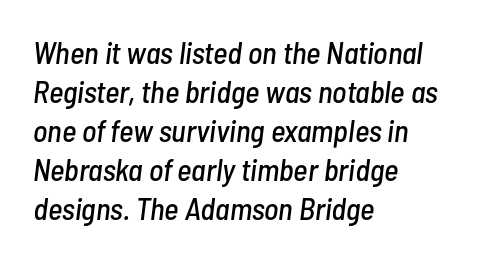
All the whitespace from short lines collects on the right. Is this a fixed-width face? No — the glyphs have proportional, varying widths. Each word holds together tightly as a unit, with standard inter-letter gaps. Summary of vertical rhythm: regular, with standard interline spacing. The face used here has a pronounced slope to its letters. Check under the words: just untouched page.
